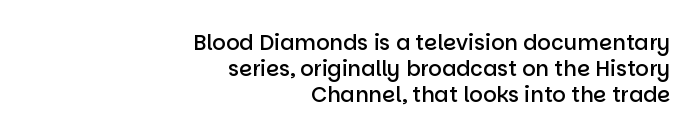
Students, this is semibold: more ink than regular, less than bold. What stands out about the letter spacing? Nothing — it is the standard amount. Does the lettering tilt? It doesn't — this is upright. No word sits above an underline. The typesetter chose a ragged-left arrangement here.
